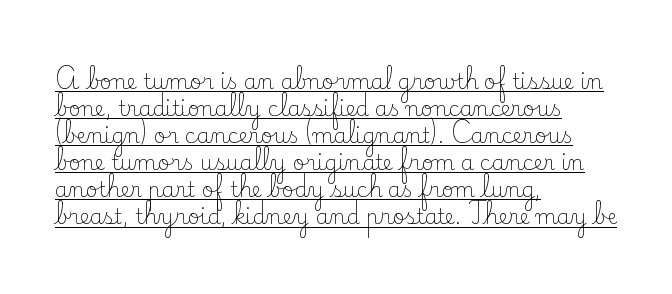
{"italic": "no", "bold": "no", "underline": "yes", "align": "left", "line_spacing": "normal", "line_spacing_ratio": 1.29, "letter_spacing": "normal", "letter_spacing_em": 0.0, "glyph_px": 21}
